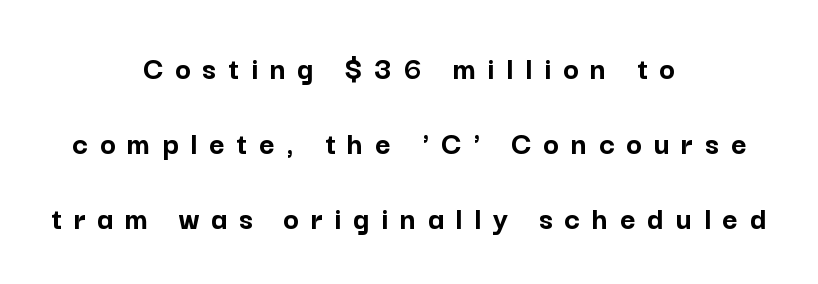
{"serif": "no", "italic": "no", "bold": "yes", "weight": "semibold", "width": "normal", "stroke_contrast": "low", "x_height": "medium", "monospaced": "no", "underline": "no", "align": "center", "line_spacing": "loose", "line_spacing_ratio": 2.28, "letter_spacing": "wide", "letter_spacing_em": 0.36, "glyph_px": 33}
